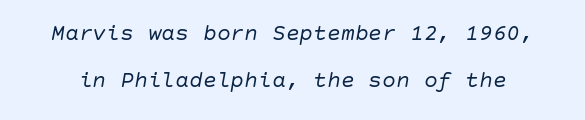
The image shows 23 px text type, italic (leaning right); set loose line spacing (2.06x), normal letter spacing, not underlined.
